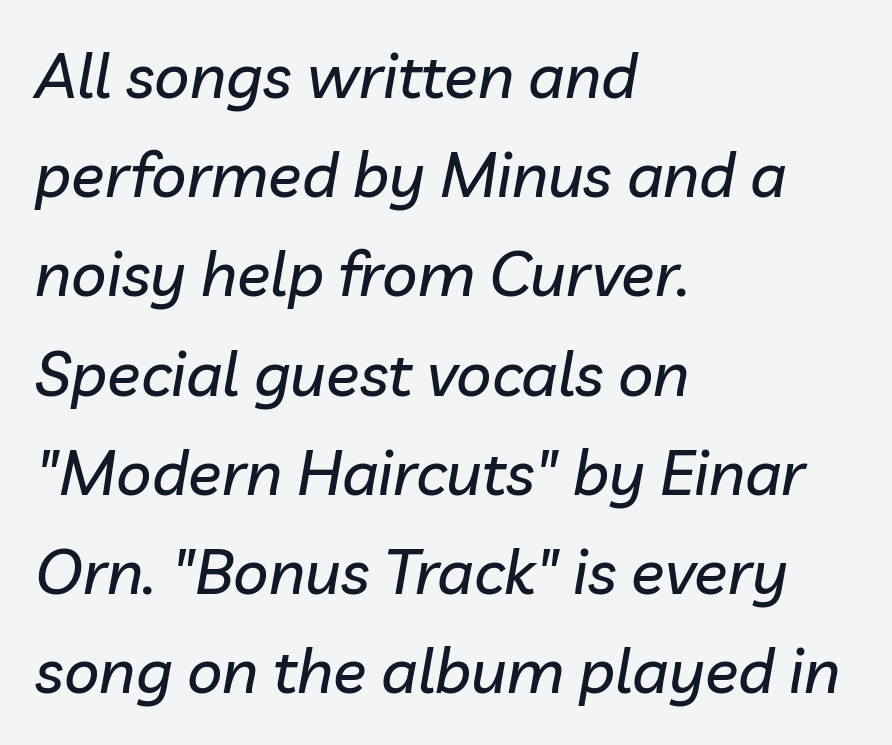
The image shows 62 px text type, italic (leaning right); set left-aligned, normal line spacing (1.6x), normal letter spacing, not underlined; low stroke contrast and a medium x-height.
